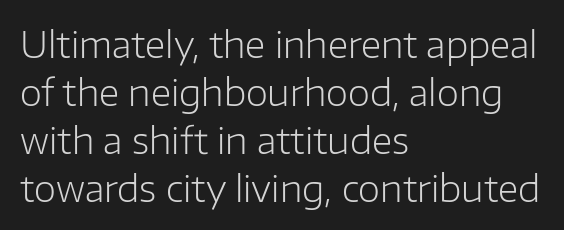
Q: Is the text bold? A: No.
Q: Is the text italic (slanted)? A: No, it is upright.
Q: Is the typeface a serif or a sans-serif typeface? A: Sans-serif.
Q: Is the text underlined? A: No.
Q: How is the paragraph aligned? A: Left-aligned.
Q: Is the spacing between letters normal or unusually wide? A: Normal.
Q: Is the spacing between lines tight, normal or loose? A: Normal.
Q: Width (condensed, normal, or wide)? A: Normal.
Q: Stroke contrast? A: Low.
Q: x-height? A: Medium.
Q: Monospaced? A: No.
